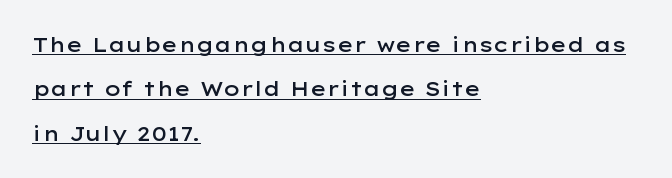
The image shows 20 px text type, upright; set left-aligned, loose line spacing (2.22x), normal letter spacing, underlined.
